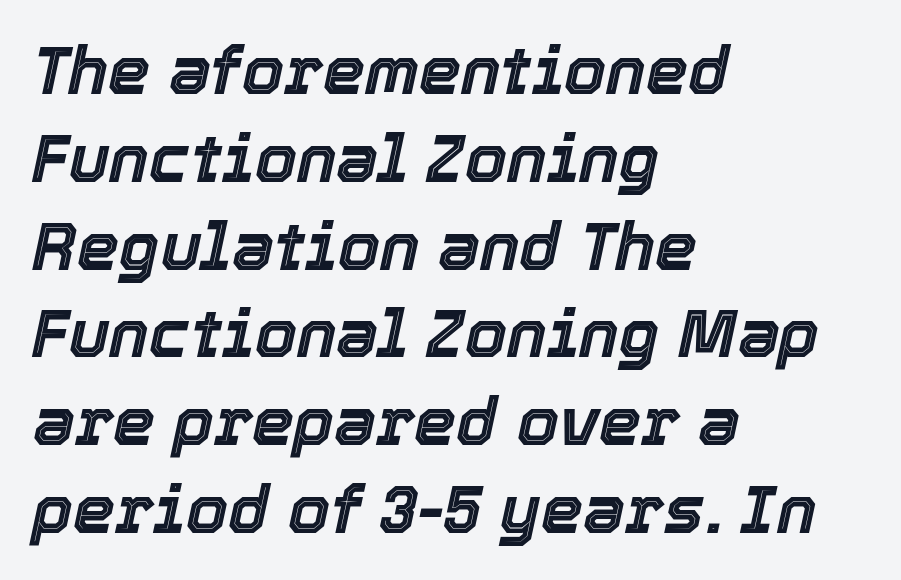
The image shows 67 px text type, italic (leaning right); set left-aligned, normal line spacing (1.31x), normal letter spacing, not underlined; a medium x-height.
